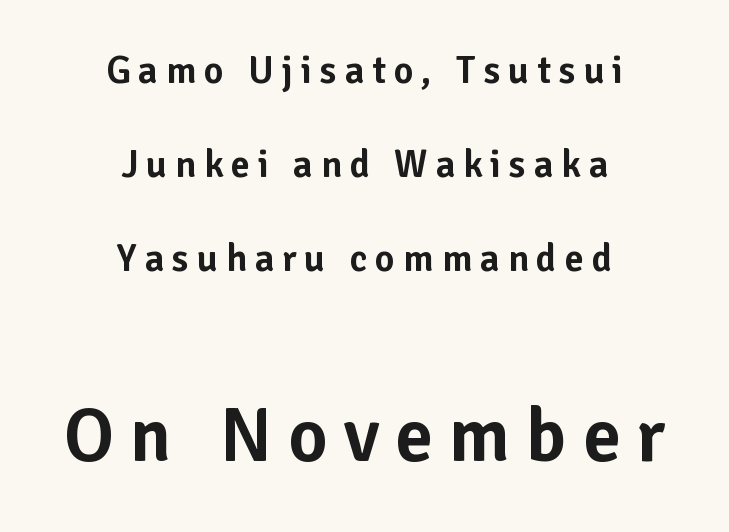
The image shows 76 px sans-serif type, upright; set centered, loose line spacing (2.47x), unusually wide letter spacing (+0.21 em), not underlined; the second (bottom) block is 2.0x larger; low stroke contrast and a medium x-height.
